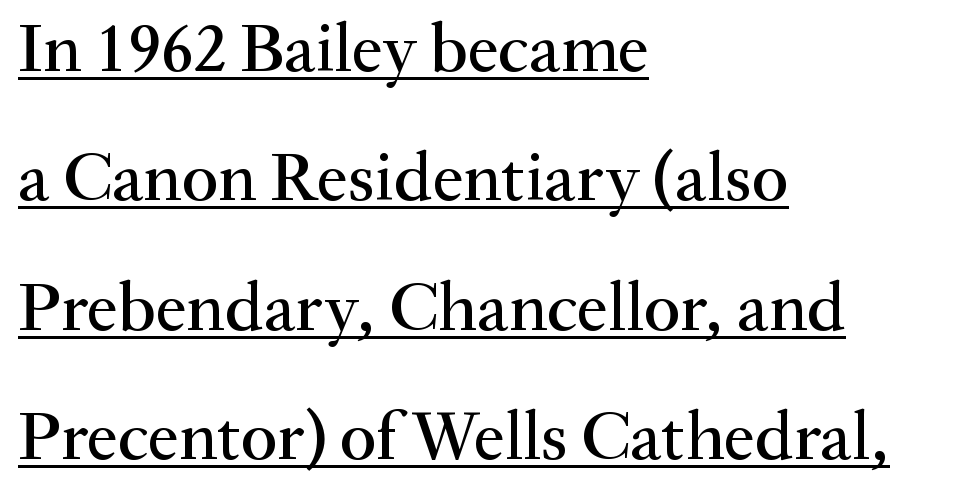
{"serif": "yes", "italic": "no", "width": "normal", "stroke_contrast": "medium", "x_height": "small", "monospaced": "no", "underline": "yes", "align": "left", "line_spacing_ratio": 1.85, "letter_spacing": "normal", "letter_spacing_em": 0.0, "glyph_px": 70}
